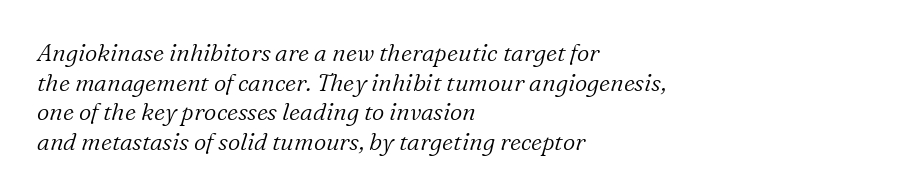
Q: Is the text bold? A: No.
Q: Is the text italic (slanted)? A: Yes, it leans right by about 16 degrees.
Q: Is the text underlined? A: No.
Q: How is the paragraph aligned? A: Left-aligned.
Q: Is the spacing between letters normal or unusually wide? A: Normal.
